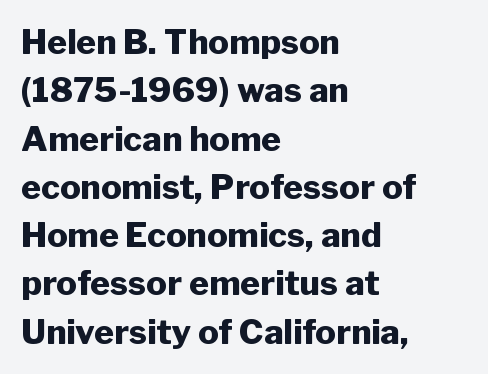
Unlike italic type, these characters show no tilt at all. Varying glyph widths throughout — classic text-font behaviour. Nobody drew a line under any word here. To sum up the face: it is a sans, with no serifs.
